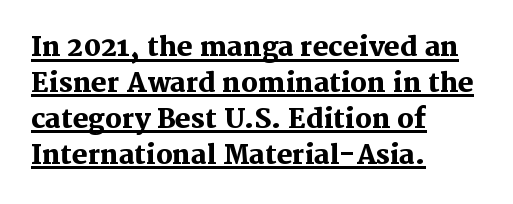
The image shows 26 px bold type, upright; set left-aligned, normal line spacing (1.38x), normal letter spacing, underlined.
